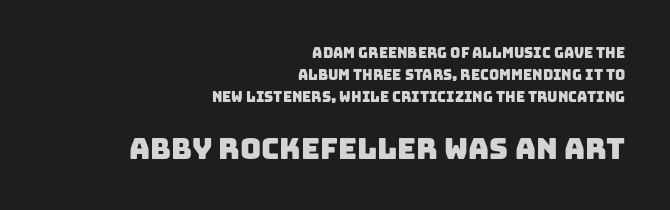
A normal amount of white space separates one row of letters from the next. Check where the strokes stop: nothing finishes them off — pure sans. The rendering keeps characters at their native spacing. These lines stack with their right ends in a neat column. The emphasis by scale lands on block number two, below.
